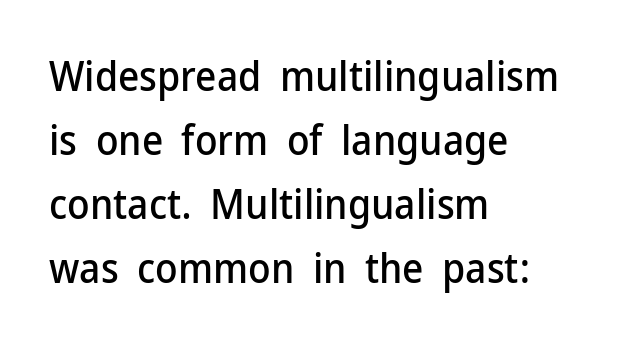
{"serif": "no", "italic": "no", "width": "normal", "stroke_contrast": "low", "x_height": "medium", "monospaced": "no", "underline": "no", "align": "left", "line_spacing": "normal", "line_spacing_ratio": 1.56, "letter_spacing": "normal", "letter_spacing_em": 0.0, "glyph_px": 41}
